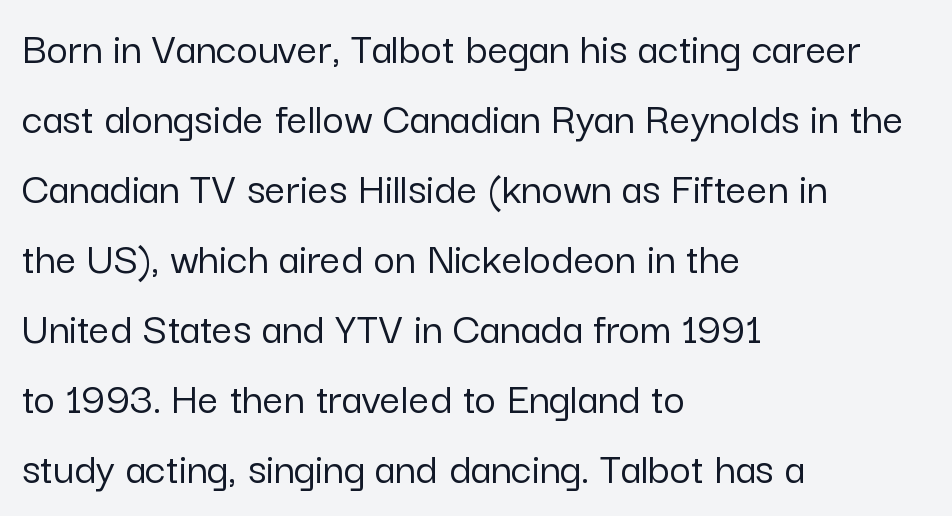
Students, observe: this is what conventionally led text looks like. Proportional: the letters do not fall into vertical columns. Plain, unruled lines of type. A classic flush-left, rag-right setting is used for this passage. The face used here is a sans, in the tradition of grotesques and geometrics.
